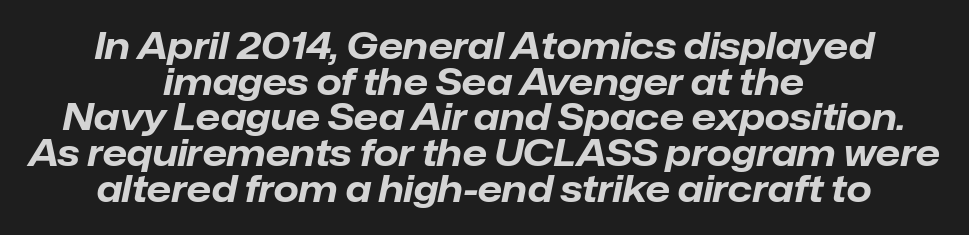
Teacher's note: observe the equal gaps on both sides — that is centered alignment. The face used here is proportionally spaced, like ordinary book or web type. Look at the tracking — it's just the regular setting, nothing added. Is there much room between lines? No — they nearly touch.
